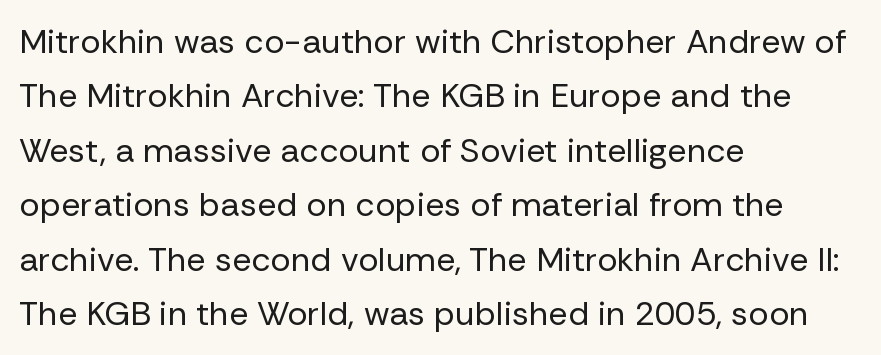
Caption: multi-line text, flush left, ragged right. Lines of text with bare space underneath. The line texture is even and compact thanks to regular tracking. Posture: vertical. What kind of face is this? One without serifs — a sans. Character widths vary here, with narrow letters taking less room than wide ones.
